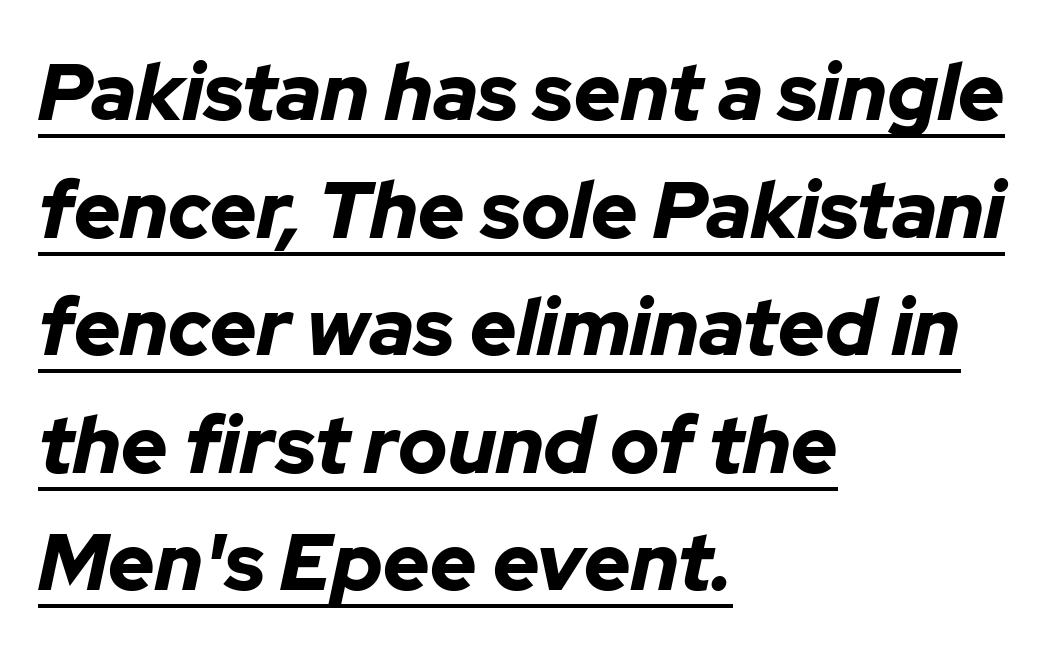
The image shows 80 px bold type, italic (leaning right); set left-aligned, normal line spacing (1.47x), normal letter spacing, underlined; low stroke contrast and a medium x-height.
